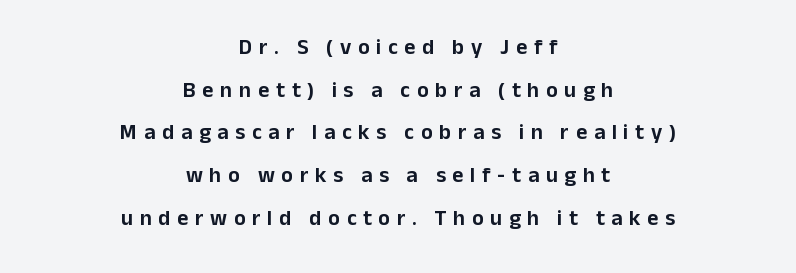
The image shows 22 px text type, upright; set centered, loose line spacing (1.94x), unusually wide letter spacing (+0.3 em), not underlined.
